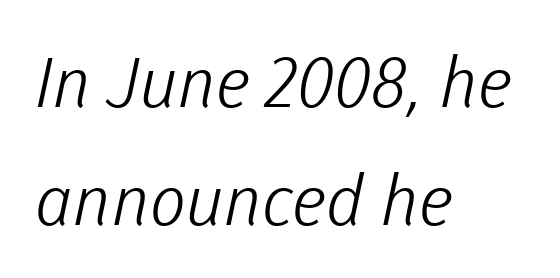
The image shows 69 px light sans-serif type; set left-aligned, line spacing 1.71x, normal letter spacing, not underlined; low stroke contrast and a medium x-height.
